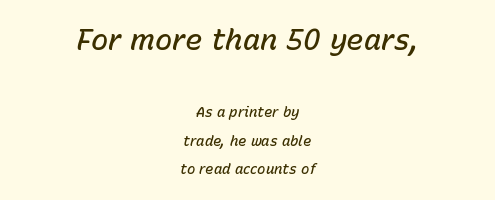
{"italic": "yes", "lean": "right", "slant_degrees": 15, "bold": "semi", "weight": "semibold", "width": "normal", "stroke_contrast": "low", "x_height": "medium", "monospaced": "no", "underline": "no", "align": "center", "line_spacing": "loose", "line_spacing_ratio": 2.01, "letter_spacing": "normal", "letter_spacing_em": 0.0, "larger_block": "first", "size_ratio": 2.07, "glyph_px": 29}
